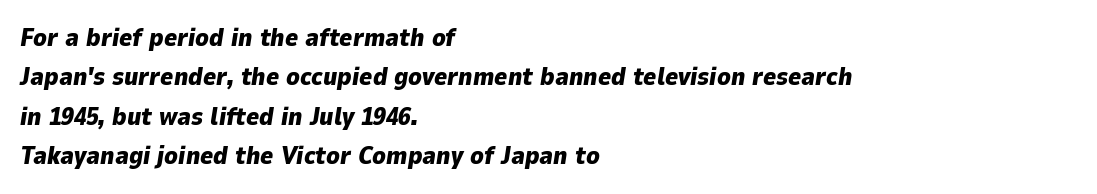
Q: Is the text bold? A: Yes.
Q: Is the text italic (slanted)? A: Yes, it leans right by about 9 degrees.
Q: Is the text underlined? A: No.
Q: How is the paragraph aligned? A: Left-aligned.
Q: Is the spacing between letters normal or unusually wide? A: Normal.
Q: Is the spacing between lines tight, normal or loose? A: Normal.
